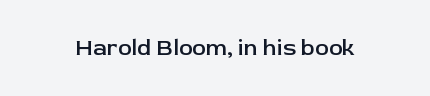
No extra tracking has been applied to these lines. The area under the type is left untouched. Weight: semibold (demi). If you drew a line through each stem, it would be perfectly vertical.
